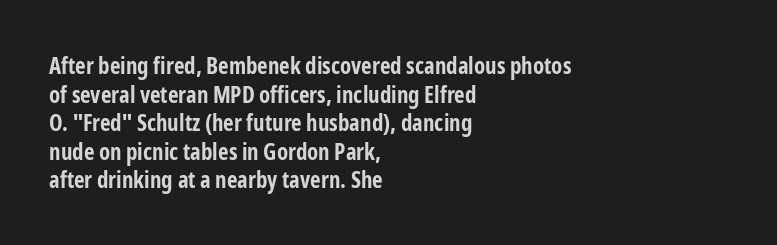
{"italic": "no", "bold": "yes", "underline": "no", "align": "left", "line_spacing_ratio": 1.24, "letter_spacing": "normal", "letter_spacing_em": 0.0, "glyph_px": 23}
